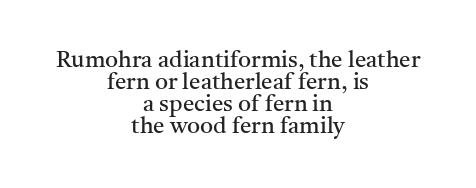
{"italic": "no", "bold": "no", "underline": "no", "align": "center", "line_spacing": "tight", "line_spacing_ratio": 0.95, "letter_spacing": "normal", "letter_spacing_em": 0.0, "glyph_px": 23}
